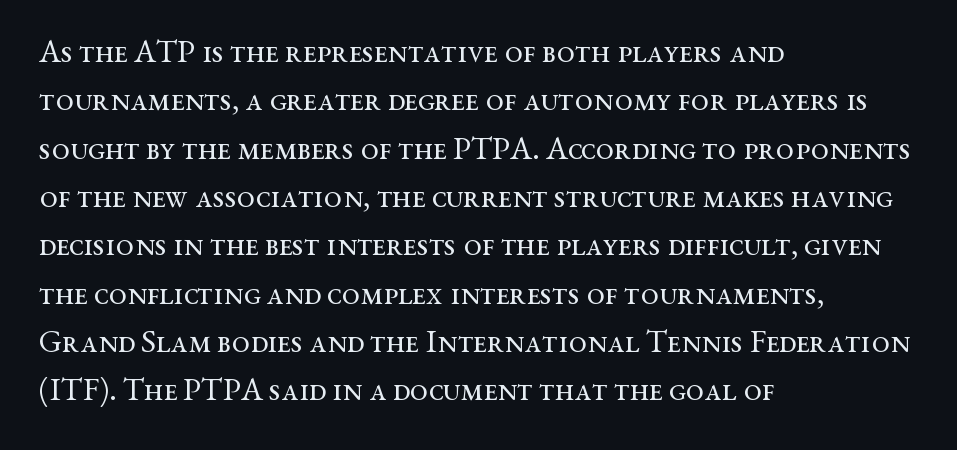
The horizontal fit of the characters is conventional and even. Think standard paragraph weight, or any step lighter than that. The letters advance in unequal steps, a hallmark of proportional type. Tall strokes in this sample are plumb rather than angled. The words here are not underlined.
